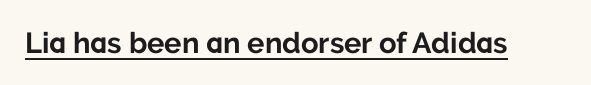
The image shows 29 px bold sans-serif type, upright; set normal letter spacing, underlined; low stroke contrast and a medium x-height.
